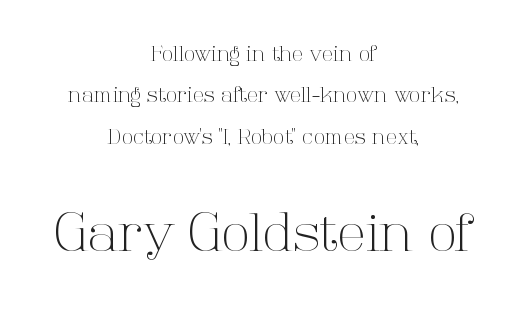
Q: Is the text bold? A: No.
Q: Is the text italic (slanted)? A: No, it is upright.
Q: Is the typeface a serif or a sans-serif typeface? A: Serif.
Q: Is the text underlined? A: No.
Q: How is the paragraph aligned? A: Centered.
Q: Is the spacing between letters normal or unusually wide? A: Normal.
Q: Is the spacing between lines tight, normal or loose? A: Loose.
Q: Which block of text is set in a larger size, the first (top) or the second (bottom)? A: The second (bottom) one.
Q: Width (condensed, normal, or wide)? A: Normal.
Q: Stroke contrast? A: High.
Q: x-height? A: Medium.
Q: Monospaced? A: No.
